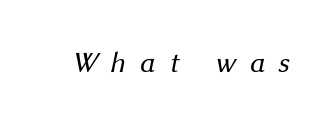
The weight would be labelled regular, book, light, or lighter still. What kind of face is this? One without serifs — a sans. Note the varied advance widths — an 'i' is clearly narrower than an 'm'. The passage shown is not underscored anywhere.
